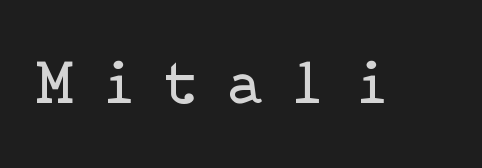
{"serif": "yes", "italic": "no", "bold": "no", "weight": "regular", "width": "normal", "stroke_contrast": "low", "x_height": "medium", "underline": "no", "letter_spacing": "wide", "letter_spacing_em": 0.45, "glyph_px": 63}
